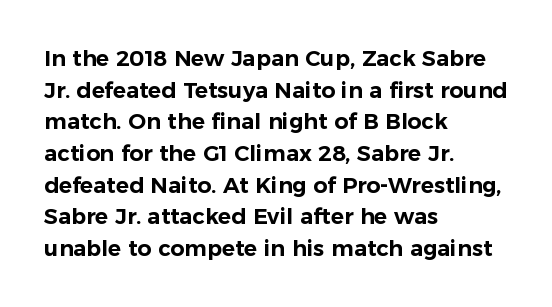
The image shows 22 px text type, upright; set left-aligned, normal line spacing (1.44x), normal letter spacing, not underlined.
